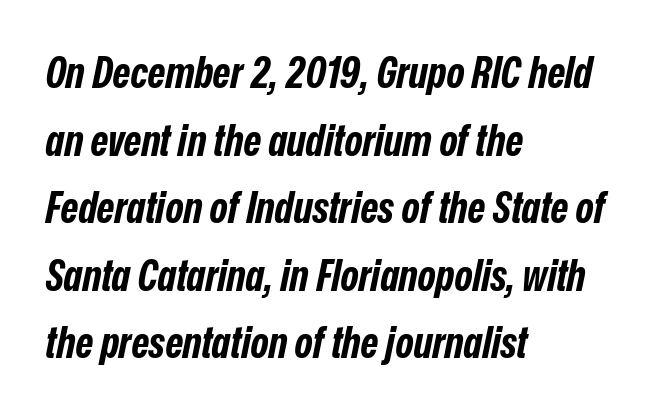
{"italic": "yes", "lean": "right", "slant_degrees": 12, "bold": "yes", "weight": "bold", "width": "condensed", "stroke_contrast": "low", "x_height": "medium", "monospaced": "no", "underline": "no", "align": "left", "line_spacing": "normal", "line_spacing_ratio": 1.57, "letter_spacing": "normal", "letter_spacing_em": 0.0, "glyph_px": 43}
